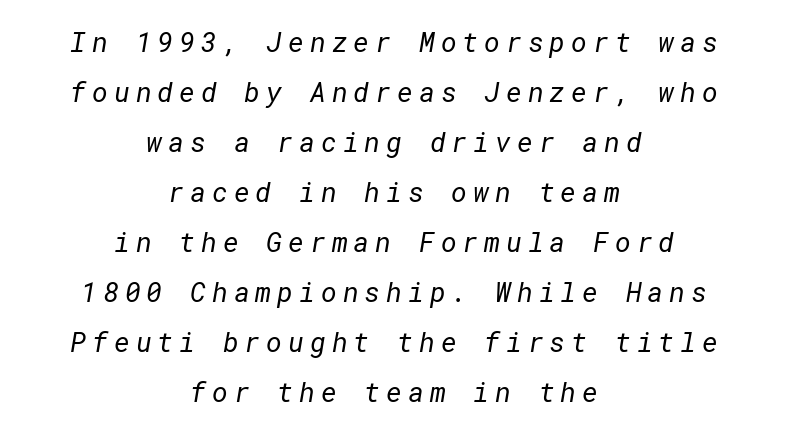
The image shows 27 px text type; set centered, line spacing 1.85x, unusually wide letter spacing (+0.22 em), not underlined.
